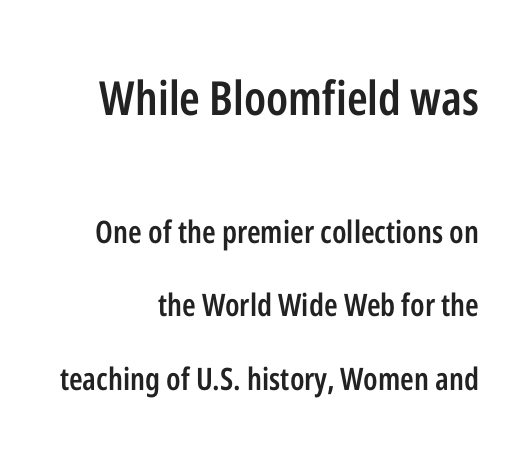
{"serif": "no", "italic": "no", "bold": "semi", "weight": "semibold", "width": "condensed", "stroke_contrast": "low", "x_height": "medium", "monospaced": "no", "underline": "no", "align": "right", "line_spacing": "loose", "line_spacing_ratio": 2.37, "letter_spacing": "normal", "letter_spacing_em": 0.0, "larger_block": "first", "size_ratio": 1.52, "glyph_px": 47}
